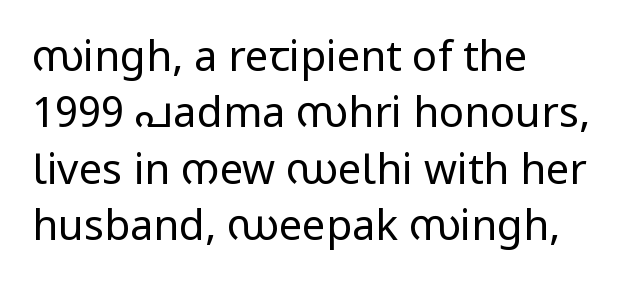
Examine the stroke ends and you'll find no serifs. A typesetter would call this proportional, since set widths differ per character. Lines of text with bare space underneath. In terms of letterspacing, this is plain default setting. One glance says typical: line gaps are just what's usual.
